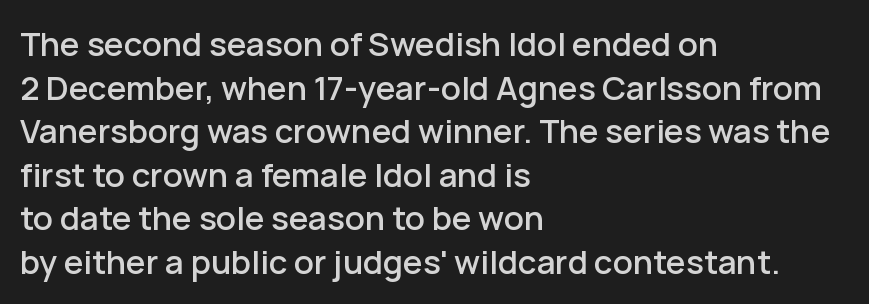
The passage shown is typed in a proportional face where columns would drift. Evenly set lines give the paragraph a standard silhouette. Where is the straight margin? On the left. This rendering features lettering with no underline. Posture: straight, roman, zero tilt.
